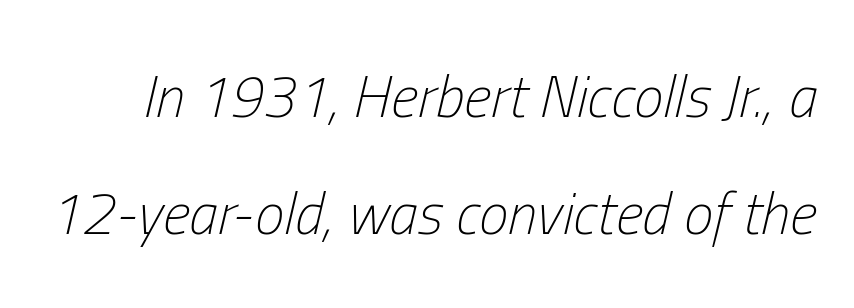
The axis of the letterforms is tilted away from vertical. The area under the type is left untouched. The space between consecutive lines is lavish. Ink coverage per letter is moderate at most.
